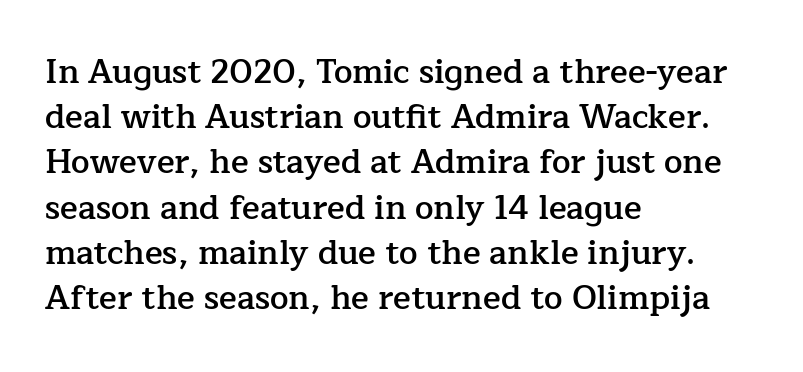
The image shows 33 px semibold serif type, upright; set left-aligned, normal line spacing (1.37x), normal letter spacing, not underlined; low stroke contrast and a medium x-height.
